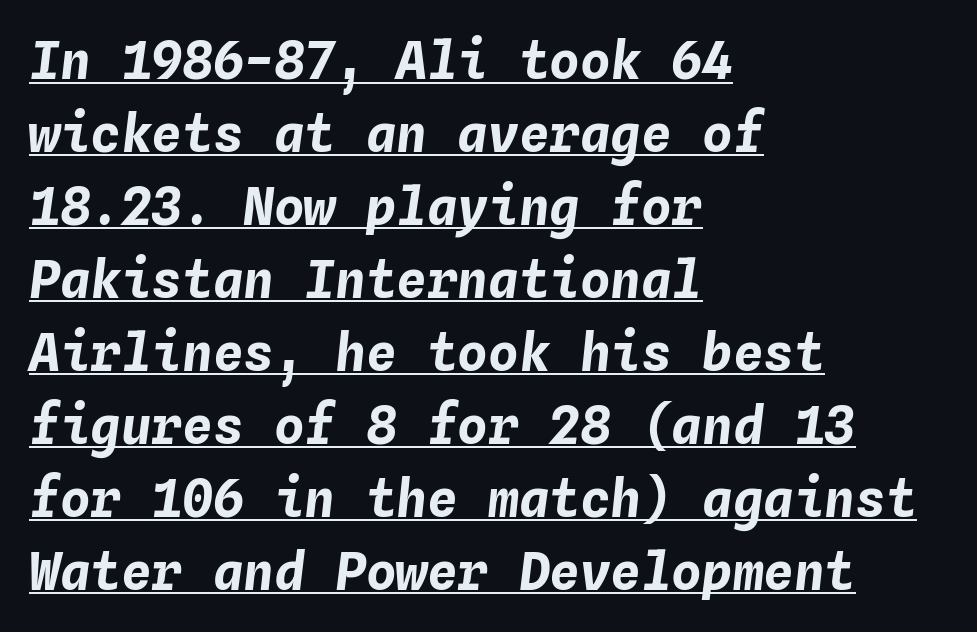
The image shows 51 px bold type, italic (leaning right), monospaced; set left-aligned, normal line spacing (1.43x), normal letter spacing, underlined; low stroke contrast and a medium x-height.
